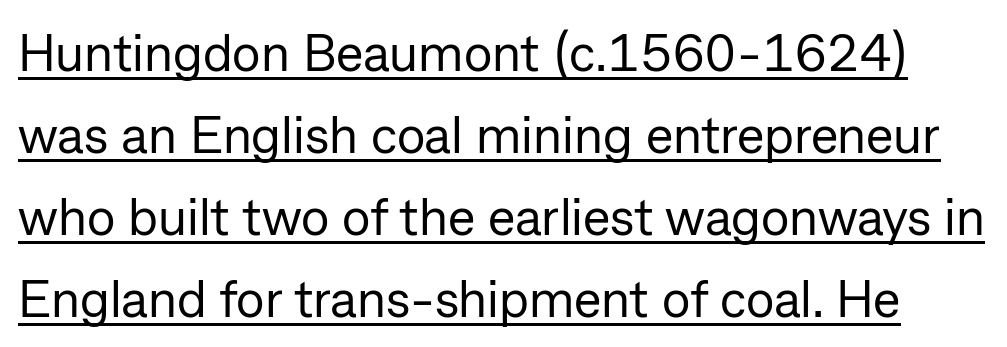
I'd call this a sans setting — the letters go barefoot. Vertical stems look standard width or narrower in stroke. The rendering uses natural spacing where letterforms have individual widths. Every character sits straight up, as roman type does.
